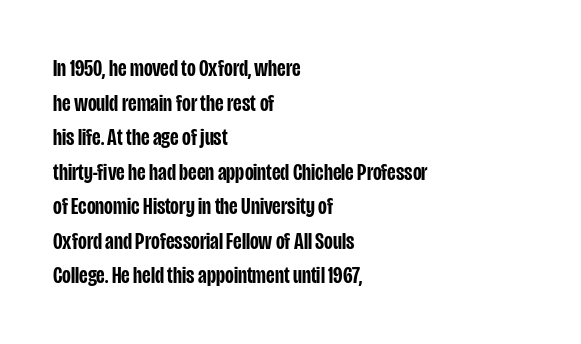
The image shows 24 px text type, upright; set left-aligned, normal line spacing (1.44x), normal letter spacing, not underlined.
